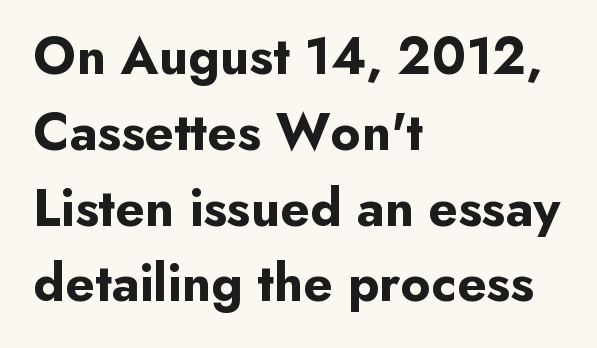
The image shows 53 px bold sans-serif type, upright; set left-aligned, normal line spacing (1.43x), normal letter spacing, not underlined; low stroke contrast and a small x-height.
